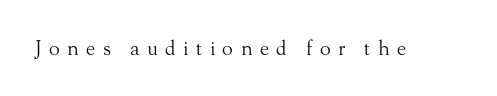
The image shows 20 px text type, upright; set unusually wide letter spacing (+0.37 em), not underlined.
